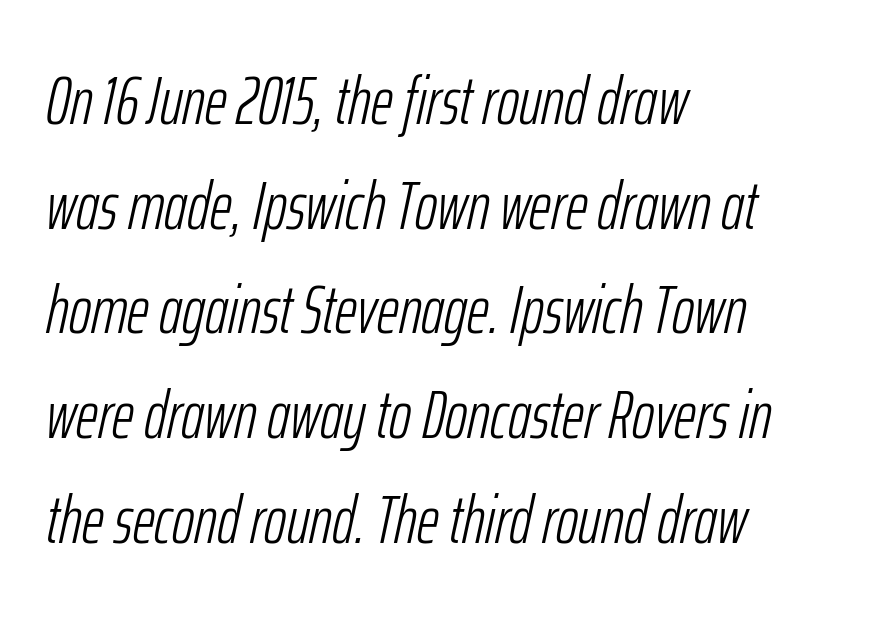
Honestly, there is no underline to notice here at all. One glance says typical: line gaps are just what's usual. Look at the tracking — it's just the regular setting, nothing added. These lines are rendered in a variable-pitch font. The typesetter chose a ragged-right arrangement here. Observe the lean: these are italic letterforms.
